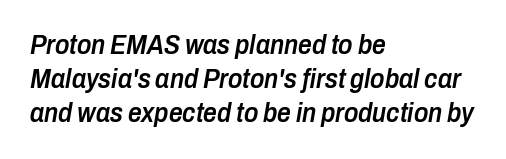
How are the letters spaced? Ordinarily, with no added tracking. The strip under each line holds only bare page. This sample is left-justified, so line endings fall wherever the words run out. Quick note: interline space is typical. Rendered with sloped, italic letterforms.
